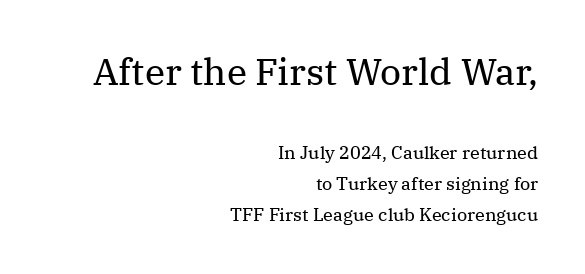
The image shows 37 px regular-weight serif type, upright; set right-aligned, line spacing 1.72x, normal letter spacing, not underlined; the first (top) block is 2.06x larger; medium stroke contrast and a medium x-height.
